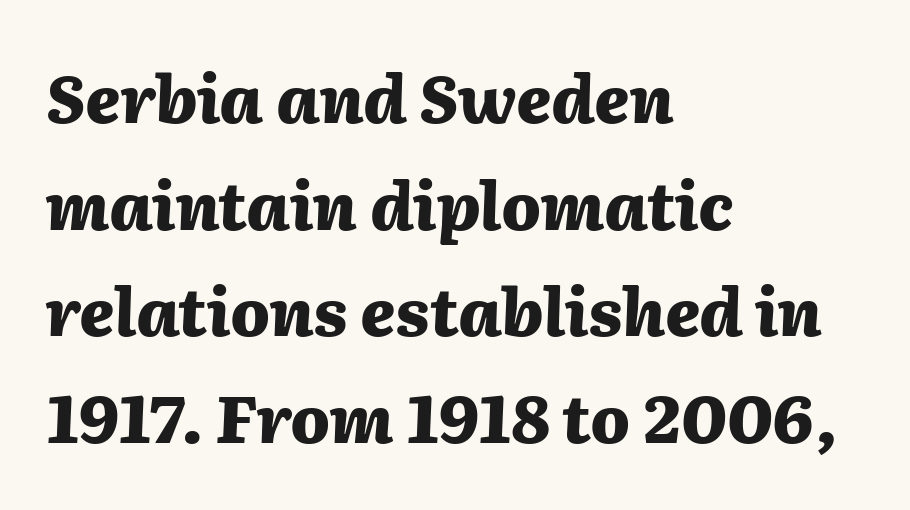
The image shows 65 px heavy type, italic (leaning right); set left-aligned, normal line spacing (1.64x), normal letter spacing, not underlined; medium stroke contrast and a medium x-height.
